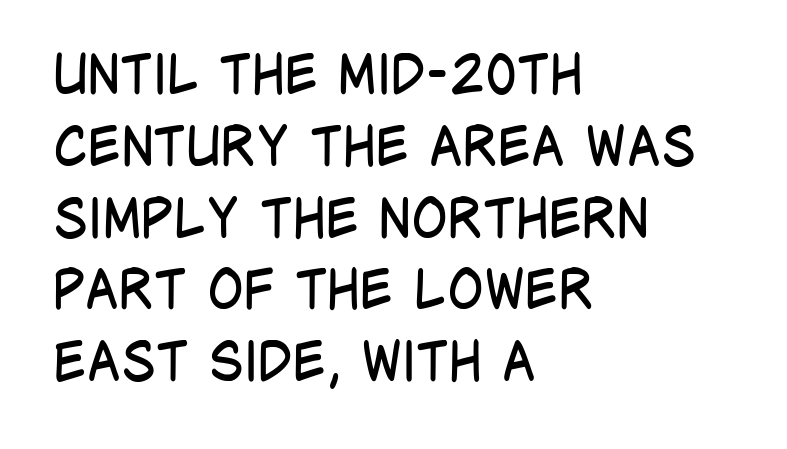
{"serif": "no", "italic": "no", "bold": "no", "weight": "regular", "width": "condensed", "stroke_contrast": "low", "x_height": "large", "monospaced": "no", "underline": "no", "align": "left", "line_spacing": "normal", "line_spacing_ratio": 1.33, "letter_spacing": "normal", "letter_spacing_em": 0.0, "glyph_px": 54}
